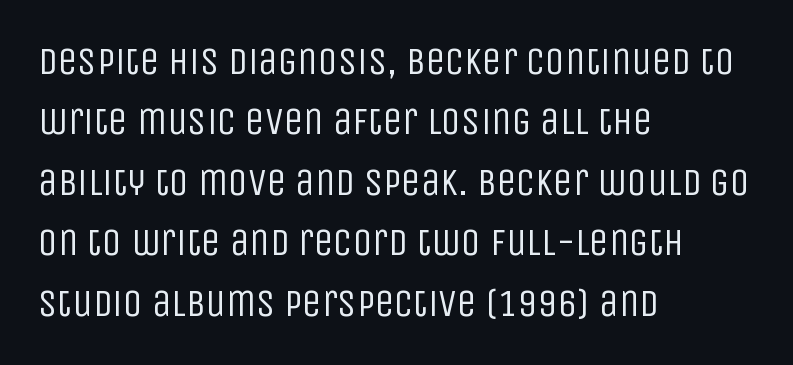
{"serif": "no", "italic": "no", "bold": "no", "weight": "regular", "width": "condensed", "stroke_contrast": "low", "x_height": "large", "monospaced": "no", "underline": "no", "align": "left", "line_spacing": "normal", "line_spacing_ratio": 1.55, "letter_spacing": "normal", "letter_spacing_em": 0.0, "glyph_px": 39}
